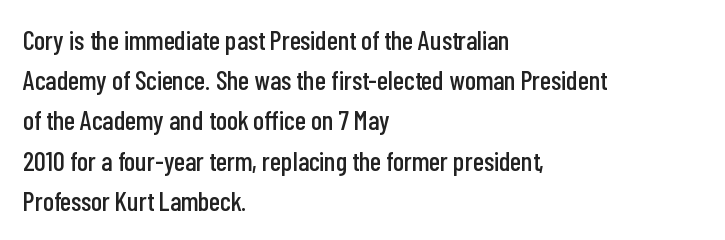
Summary of vertical rhythm: regular, with standard interline spacing. No italicization has been applied; the sample stays upright. One-word summary of the alignment: left. The line texture is even and compact thanks to regular tracking. The space directly below the letters is spotless.
